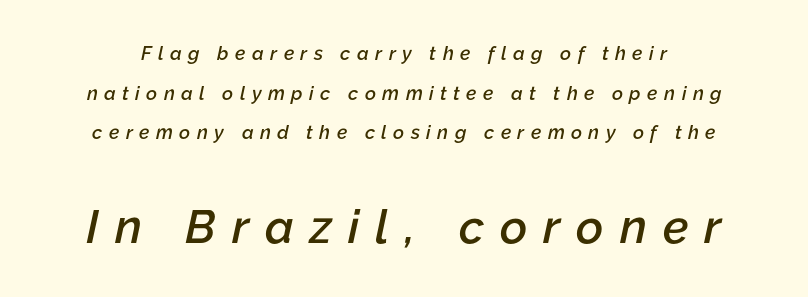
The image shows 47 px semibold type, italic (leaning right); set loose line spacing (2.08x), unusually wide letter spacing (+0.34 em), not underlined; the second (bottom) block is 2.47x larger; low stroke contrast and a medium x-height.
